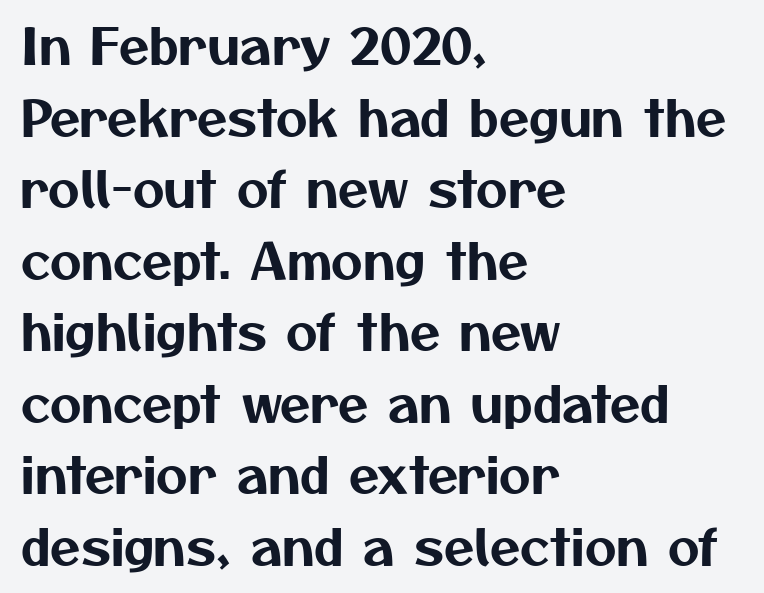
{"serif": "no", "width": "normal", "stroke_contrast": "medium", "x_height": "medium", "monospaced": "no", "underline": "no", "align": "left", "line_spacing": "normal", "line_spacing_ratio": 1.46, "letter_spacing": "normal", "letter_spacing_em": 0.0, "glyph_px": 49}
